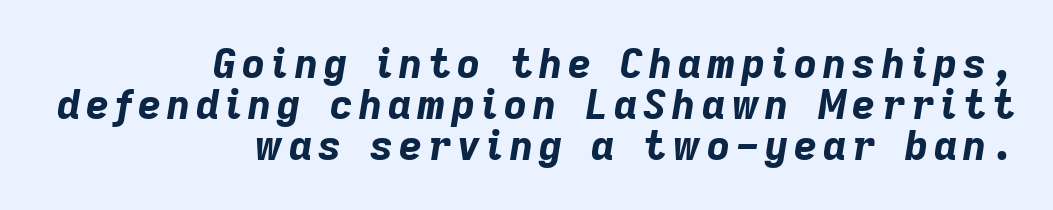
The image shows 40 px bold type, italic (leaning right); set right-aligned, tight line spacing (1.03x), not underlined; low stroke contrast and a medium x-height.
